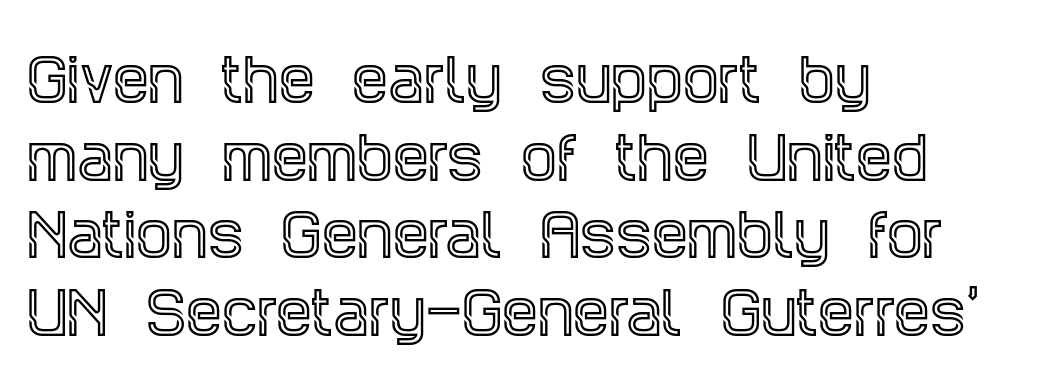
The font's upright variant was chosen for this text. The lines sit at an ordinary, default distance from one another. The specimen omits any rule beneath the text block's lines. Looks like regular typesetting: each glyph gets only the width it needs. Alignment: flush left. I'd call this a serif setting — the letters wear small feet.
